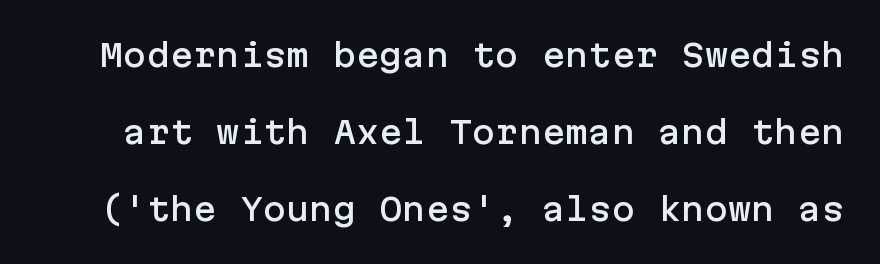
The image shows 31 px sans-serif type, upright; set loose line spacing (2.48x), normal letter spacing, not underlined; low stroke contrast and a medium x-height.
